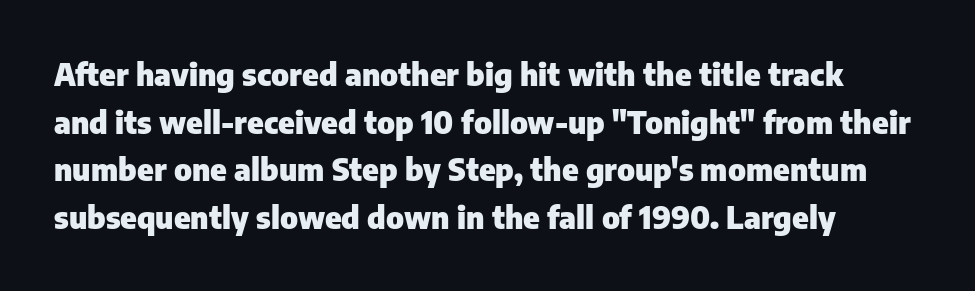
Q: Is the text bold? A: Yes.
Q: Is the text italic (slanted)? A: No, it is upright.
Q: Is the typeface a serif or a sans-serif typeface? A: Sans-serif.
Q: Is the text underlined? A: No.
Q: Is the spacing between letters normal or unusually wide? A: Normal.
Q: Is the spacing between lines tight, normal or loose? A: Normal.
Q: Width (condensed, normal, or wide)? A: Normal.
Q: Stroke contrast? A: Low.
Q: x-height? A: Medium.
Q: Monospaced? A: No.
